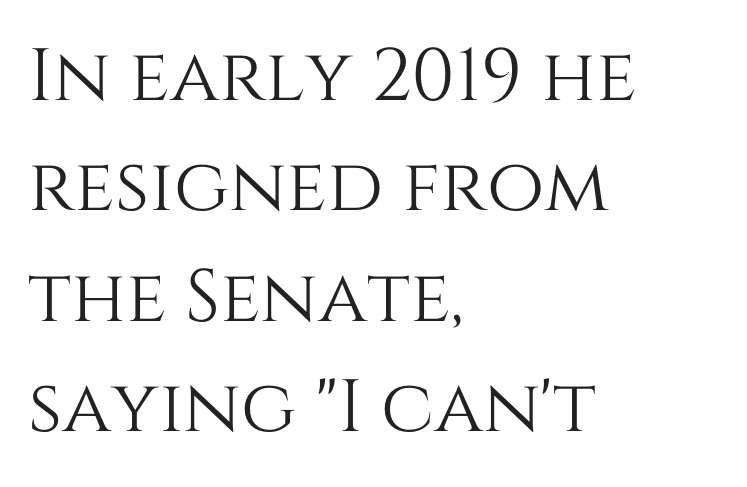
Q: Is the text italic (slanted)? A: No, it is upright.
Q: Is the text underlined? A: No.
Q: How is the paragraph aligned? A: Left-aligned.
Q: Is the spacing between letters normal or unusually wide? A: Normal.
Q: Is the spacing between lines tight, normal or loose? A: Normal.
Q: Width (condensed, normal, or wide)? A: Normal.
Q: Stroke contrast? A: Medium.
Q: x-height? A: Large.
Q: Monospaced? A: No.
